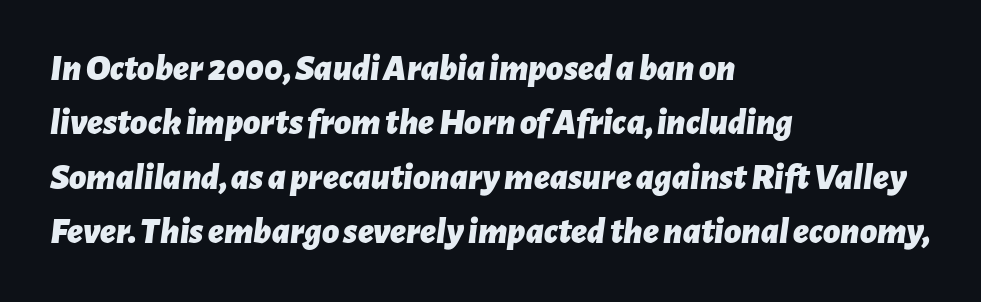
These lines stack with their left ends in a neat column. Clear beneath every line of the passage. This sample keeps an unexceptional amount of space between lines. Emphasis by weight is at full strength: bold.
